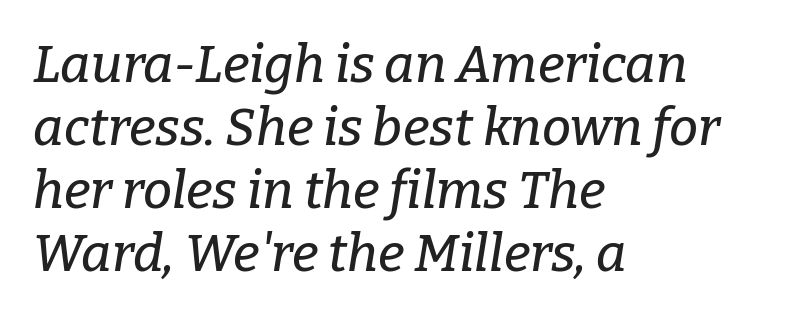
The image shows 52 px serif type, italic (leaning right); set left-aligned, line spacing 1.21x, normal letter spacing, not underlined; low stroke contrast and a medium x-height.
